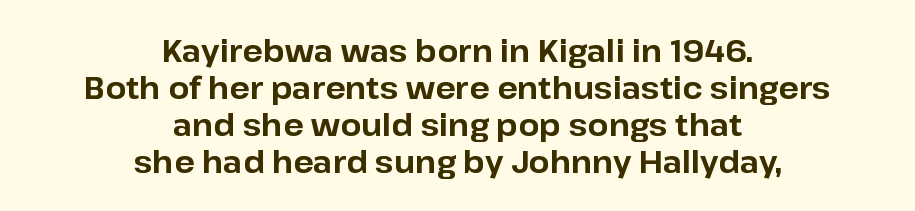
In terms of weight, the rendering is a true, heavy bold. Check under the words: just untouched page. The passage shown is typed in a proportional face where columns would drift. This is sans-serif lettering, the kind often seen on screens and signage. The lettering holds an erect, upright posture throughout.
